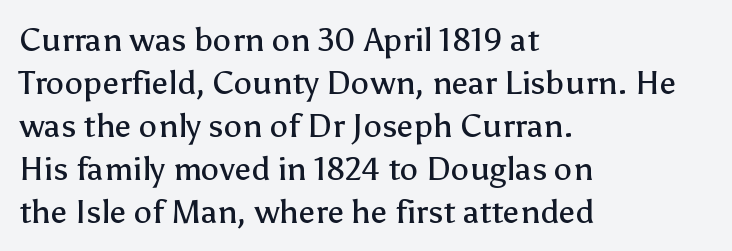
Reading down the block, your eye returns to a fixed left position each line. The type sits square on the baseline with zero lean. Rows of type keep a routine distance in the vertical direction. Tracking value appears to be zero — textbook default spacing.
